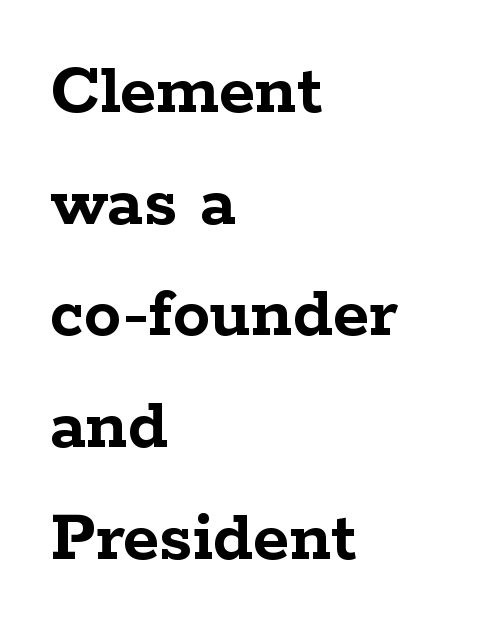
The image shows 75 px semibold, wide serif type, upright; set left-aligned, normal line spacing (1.49x), normal letter spacing, not underlined; low stroke contrast and a medium x-height.
